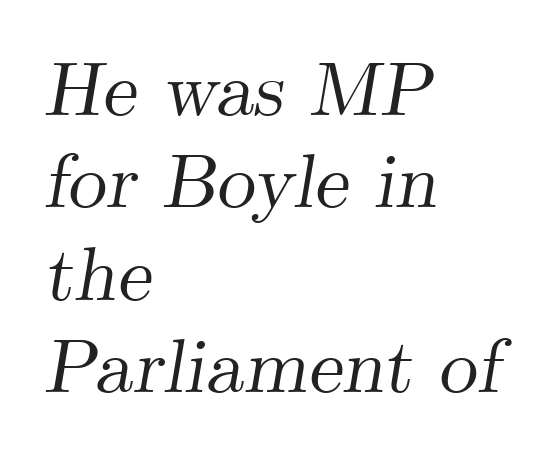
The image shows 77 px serif type, italic (leaning right); set left-aligned, line spacing 1.2x, normal letter spacing, not underlined; medium stroke contrast and a small x-height.
